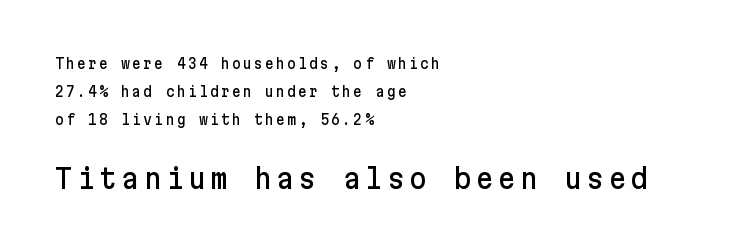
Q: Is the text italic (slanted)? A: No, it is upright.
Q: Is the typeface a serif or a sans-serif typeface? A: Sans-serif.
Q: Is the text underlined? A: No.
Q: How is the paragraph aligned? A: Left-aligned.
Q: Is the spacing between lines tight, normal or loose? A: Loose.
Q: Which block of text is set in a larger size, the first (top) or the second (bottom)? A: The second (bottom) one.
Q: Width (condensed, normal, or wide)? A: Normal.
Q: Stroke contrast? A: Low.
Q: x-height? A: Medium.
